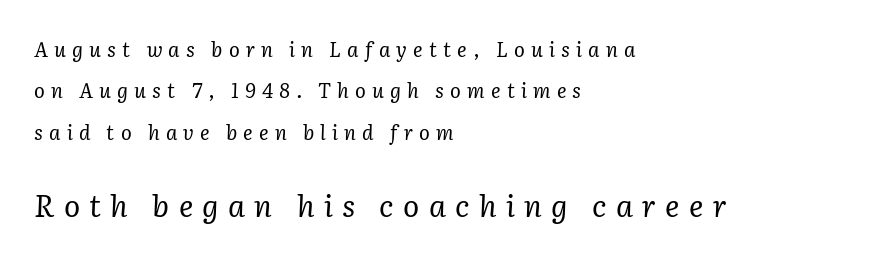
{"serif": "yes", "italic": "yes", "lean": "right", "slant_degrees": 2, "bold": "no", "weight": "regular", "width": "normal", "stroke_contrast": "low", "x_height": "medium", "monospaced": "no", "underline": "no", "align": "left", "line_spacing": "loose", "line_spacing_ratio": 2.07, "letter_spacing": "wide", "letter_spacing_em": 0.31, "larger_block": "second", "size_ratio": 1.5, "glyph_px": 30}
